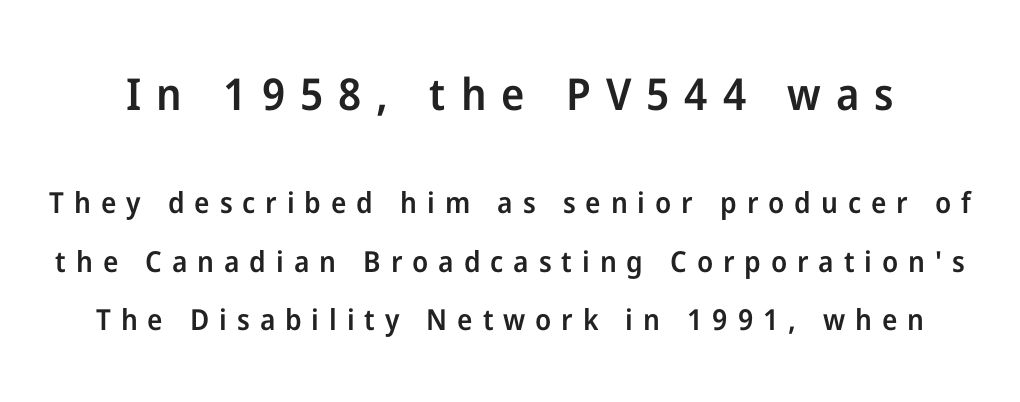
This is the in-between weight designers call semibold or demi. Glance below the letters and you will spot only blank space. The letters are spread apart with noticeably loose tracking. The letters carry no serifs — their stems end cleanly without finishing strokes. Each new line begins a long way beneath the previous one. Does the lettering tilt? It doesn't — this is upright.
